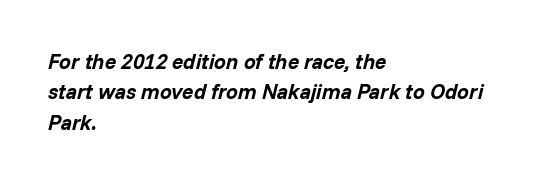
These lines are set flush left with a ragged right edge. Baseline-to-baseline distance is the conventional proportion of letter height. The letterforms sit shoulder to shoulder at normal distance. Every character sits at an angle, as italics do.
